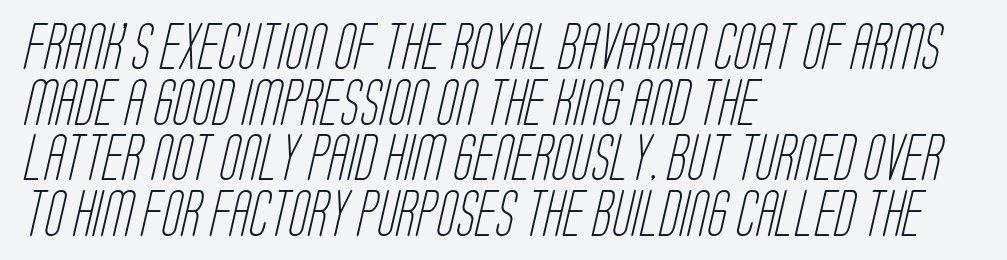
{"serif": "no", "bold": "no", "weight": "light", "width": "condensed", "stroke_contrast": "low", "x_height": "large", "monospaced": "no", "underline": "no", "align": "left", "line_spacing_ratio": 1.21, "letter_spacing": "normal", "letter_spacing_em": 0.0, "glyph_px": 46}
